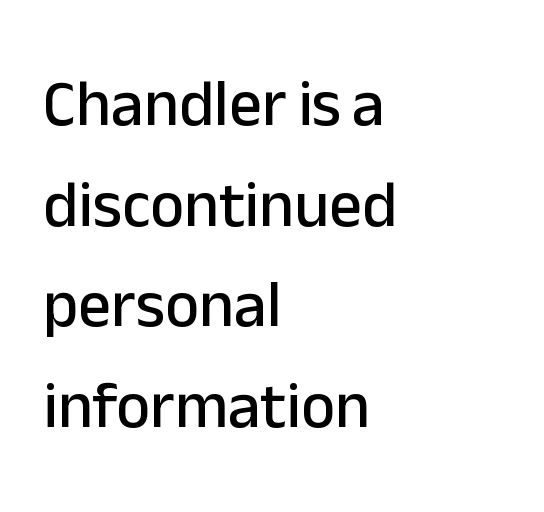
The image shows 65 px sans-serif type, upright; set left-aligned, normal line spacing (1.55x), normal letter spacing, not underlined; low stroke contrast and a medium x-height.
